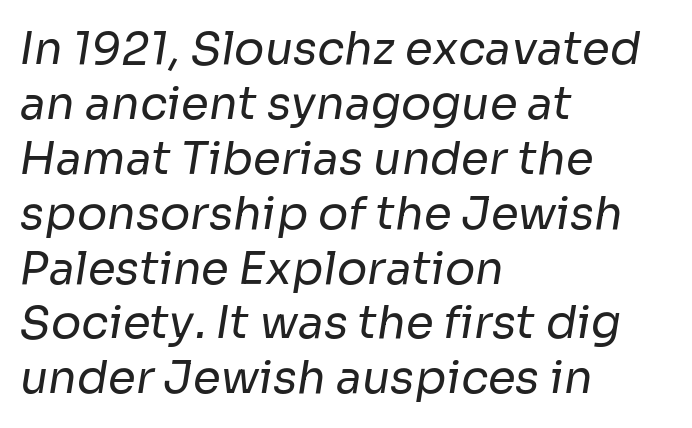
Heft: none added — not bold. Has an underline been added? It has not. The passage shown is typeset with a sans-serif family. Here the glyphs are tracked normally, forming tight word shapes.
